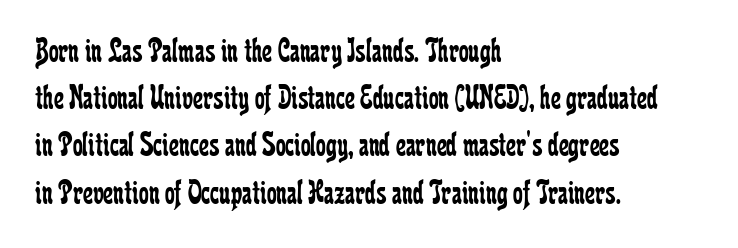
Leading: standard. This rendering employs a face with finishing strokes, i.e., a serif. The line texture is even and compact thanks to regular tracking. The setting favours the left margin, as ordinary paragraphs usually do. Does the lettering tilt? It doesn't — this is upright.
